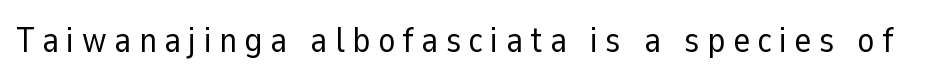
Q: Is the text bold? A: No.
Q: Is the text italic (slanted)? A: No, it is upright.
Q: Is the typeface a serif or a sans-serif typeface? A: Sans-serif.
Q: Is the text underlined? A: No.
Q: Is the spacing between letters normal or unusually wide? A: Unusually wide.
Q: Width (condensed, normal, or wide)? A: Normal.
Q: Stroke contrast? A: Low.
Q: x-height? A: Medium.
Q: Monospaced? A: No.
